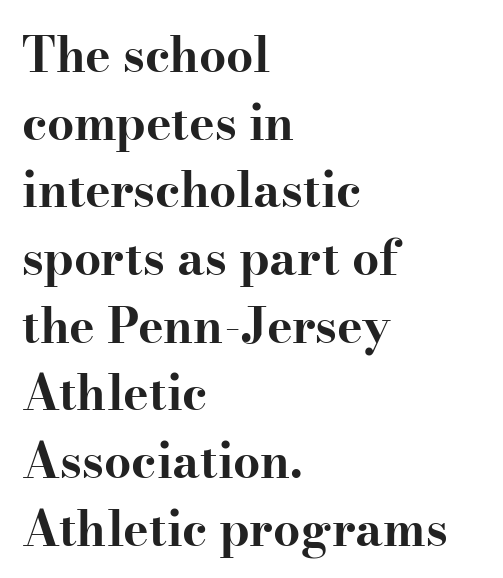
The line-height multiplier appears to be the usual default. Between one letter and the next there's only the usual sliver of space. Heft: maximum for text — a bold. Type without underlining. The text was rendered using a seriffed face with decorative stroke endings. Casual observation: everything's shoved over to the left.
